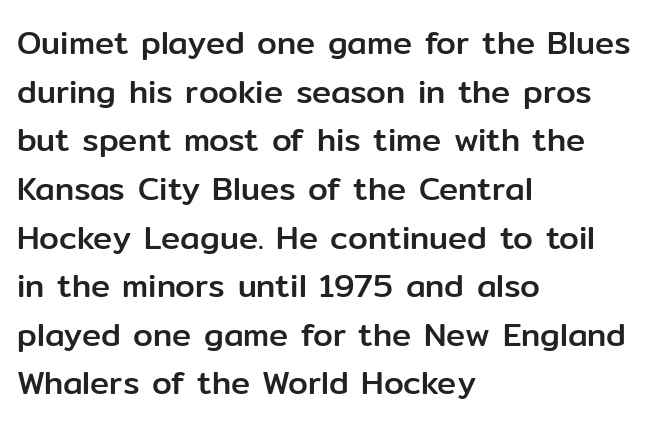
The image shows 32 px sans-serif type, upright; set left-aligned, normal line spacing (1.52x), normal letter spacing, not underlined; low stroke contrast and a medium x-height.
